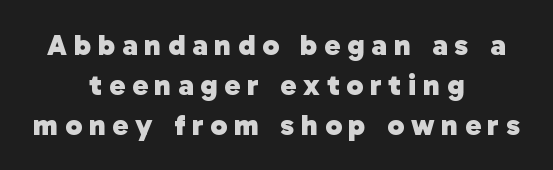
The image shows 30 px heavy sans-serif type; set centered, normal line spacing (1.34x), unusually wide letter spacing (+0.23 em), not underlined; low stroke contrast and a medium x-height.
